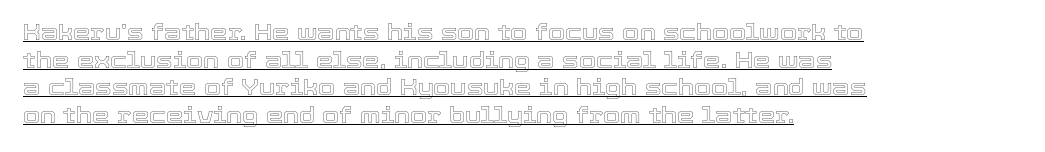
Decoration check: the copy is underlined. Where is the straight margin? On the left. Vertically, the passage feels balanced, rows spaced as you'd expect. Italic? Not at all — the glyphs are vertical. Look at the tracking — it's just the regular setting, nothing added.
